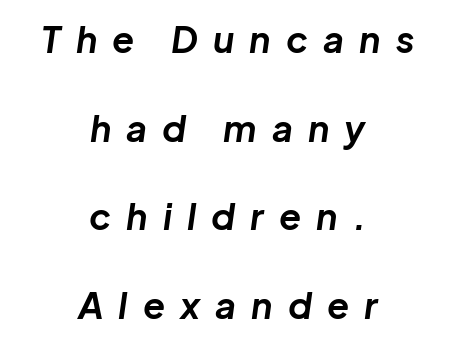
The compositor balanced each line on the midline. Underlining? Definitely not there. Weight: bold. Letter spacing: wide.
